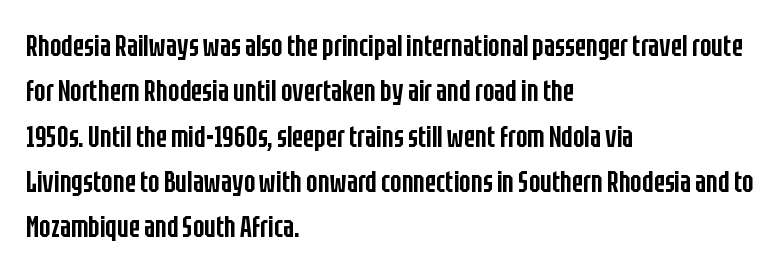
The image shows 30 px semibold, condensed sans-serif type, upright; set left-aligned, normal line spacing (1.51x), normal letter spacing, not underlined; low stroke contrast and a large x-height.
